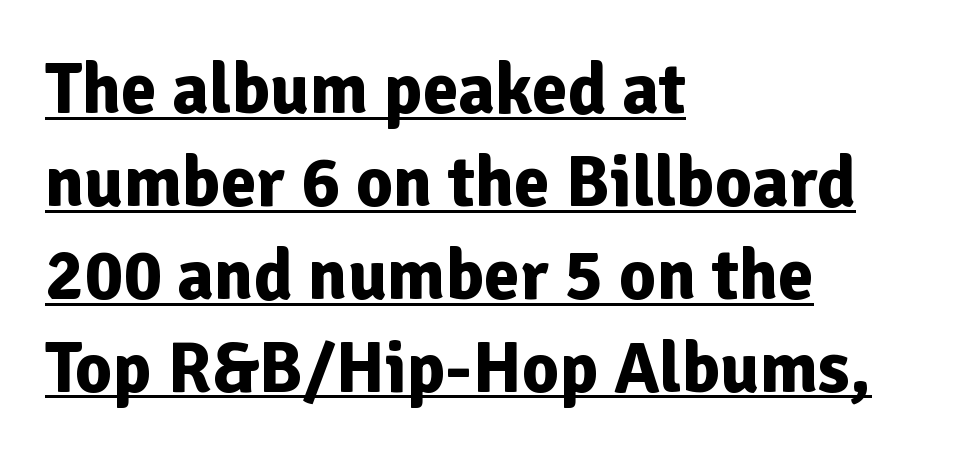
Glance below the letters and you will spot a drawn line. Caption: bold face, heavy strokes. One-word summary of the alignment: left. Nope, not italic — everything's standing straight. Does extra space separate the letters? No, they use regular spacing. Is this a sans? Yes — the strokes have no serifs.
